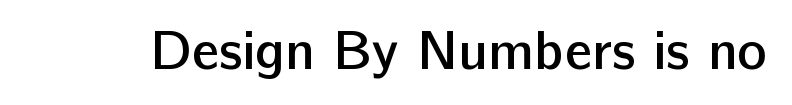
{"serif": "no", "italic": "no", "bold": "semi", "weight": "semibold", "width": "normal", "stroke_contrast": "low", "x_height": "medium", "monospaced": "no", "underline": "no", "letter_spacing": "normal", "letter_spacing_em": 0.0, "glyph_px": 55}
